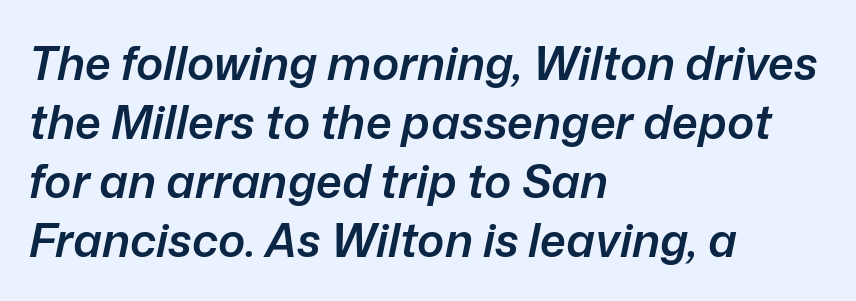
{"italic": "yes", "lean": "right", "slant_degrees": 12, "bold": "semi", "weight": "semibold", "width": "normal", "stroke_contrast": "low", "x_height": "medium", "monospaced": "no", "underline": "no", "align": "left", "line_spacing": "normal", "line_spacing_ratio": 1.28, "letter_spacing": "normal", "letter_spacing_em": 0.0, "glyph_px": 46}
